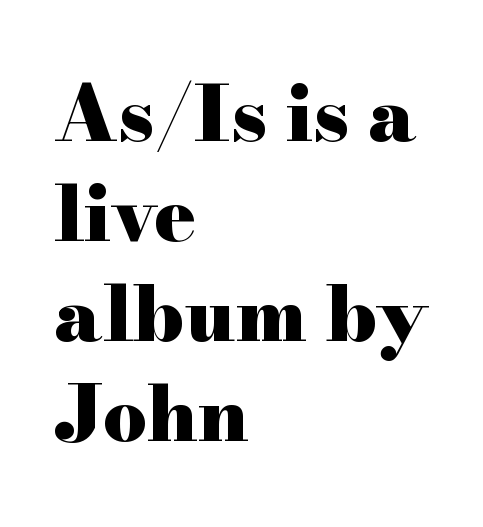
The image shows 77 px heavy, wide serif type, upright; set left-aligned, normal line spacing (1.3x), normal letter spacing, not underlined; high stroke contrast and a small x-height.
